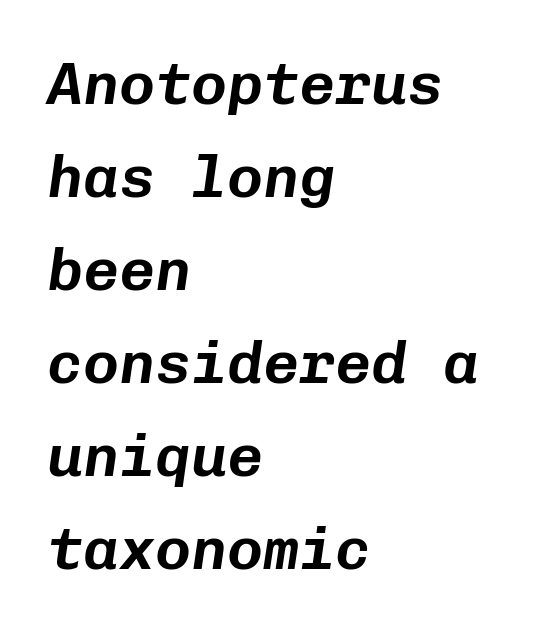
Q: Is the text italic (slanted)? A: Yes, it leans right by about 8 degrees.
Q: Is the text underlined? A: No.
Q: How is the paragraph aligned? A: Left-aligned.
Q: Is the spacing between letters normal or unusually wide? A: Normal.
Q: Is the spacing between lines tight, normal or loose? A: Normal.
Q: Width (condensed, normal, or wide)? A: Normal.
Q: Stroke contrast? A: Low.
Q: x-height? A: Medium.
Q: Monospaced? A: Yes.
